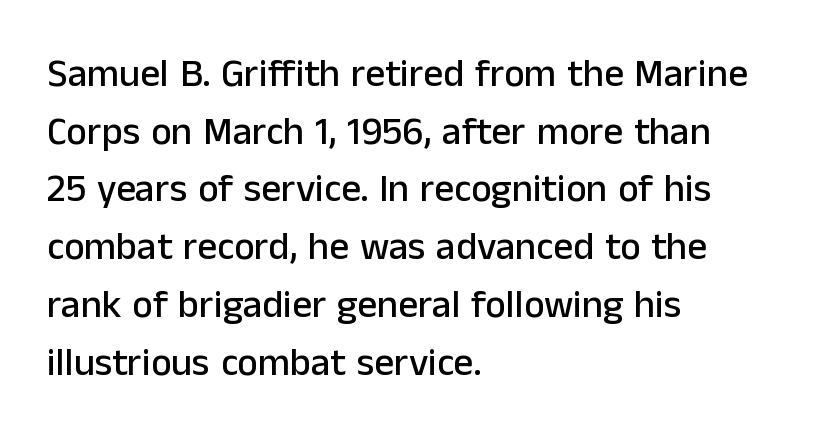
{"serif": "no", "italic": "no", "width": "normal", "stroke_contrast": "low", "x_height": "medium", "monospaced": "no", "underline": "no", "align": "left", "line_spacing": "normal", "line_spacing_ratio": 1.48, "letter_spacing": "normal", "letter_spacing_em": 0.0, "glyph_px": 39}
